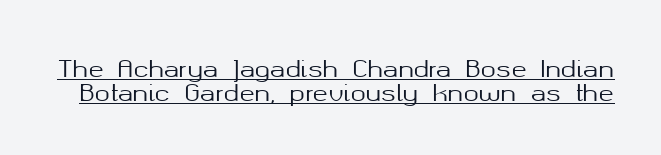
The image shows 23 px text type, upright; set tight line spacing (1.03x), normal letter spacing, underlined.
